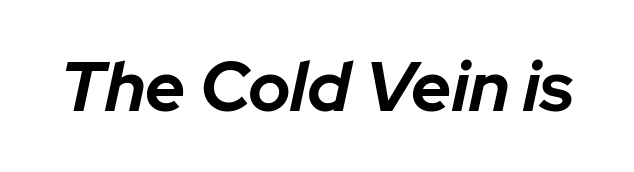
Q: Is the text bold? A: Yes.
Q: Is the text italic (slanted)? A: Yes, it leans right by about 12 degrees.
Q: Is the text underlined? A: No.
Q: Is the spacing between letters normal or unusually wide? A: Normal.
Q: Width (condensed, normal, or wide)? A: Normal.
Q: Stroke contrast? A: Low.
Q: x-height? A: Medium.
Q: Monospaced? A: No.
